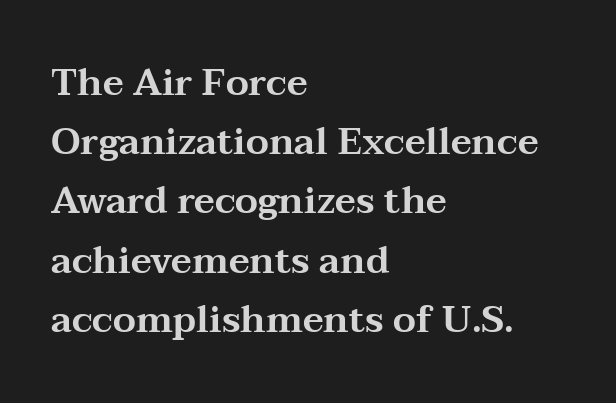
The image shows 37 px wide serif type, upright; set left-aligned, normal line spacing (1.6x), normal letter spacing, not underlined; medium stroke contrast and a medium x-height.
